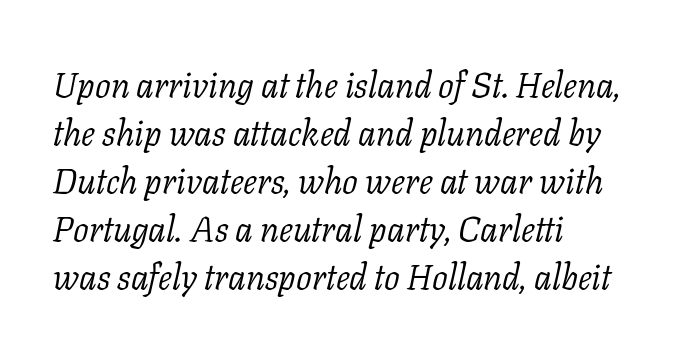
{"serif": "yes", "italic": "yes", "lean": "right", "slant_degrees": 11, "bold": "no", "weight": "light", "width": "normal", "stroke_contrast": "low", "x_height": "medium", "monospaced": "no", "underline": "no", "align": "left", "line_spacing": "normal", "line_spacing_ratio": 1.37, "letter_spacing": "normal", "letter_spacing_em": 0.0, "glyph_px": 35}
